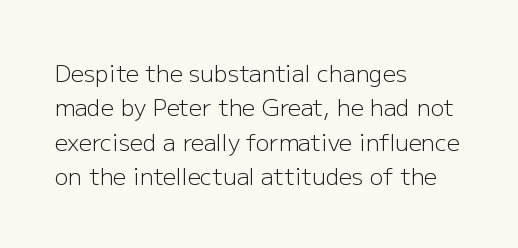
The image shows 23 px text type, upright; set left-aligned, normal line spacing (1.5x), normal letter spacing, not underlined.
